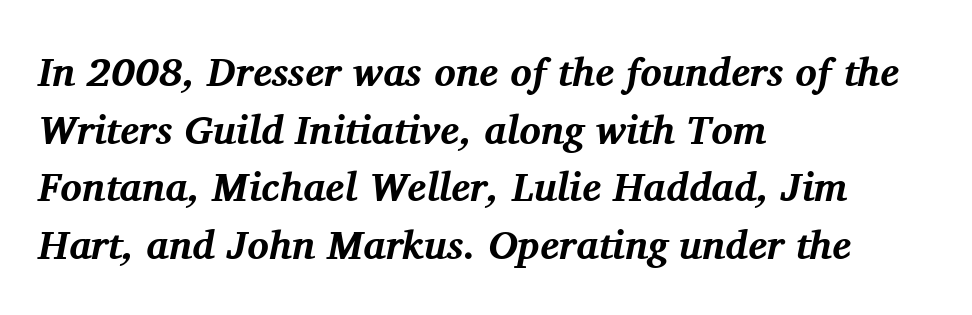
The image shows 40 px bold serif type, italic (leaning right); set left-aligned, normal line spacing (1.44x), normal letter spacing, not underlined; medium stroke contrast and a medium x-height.
